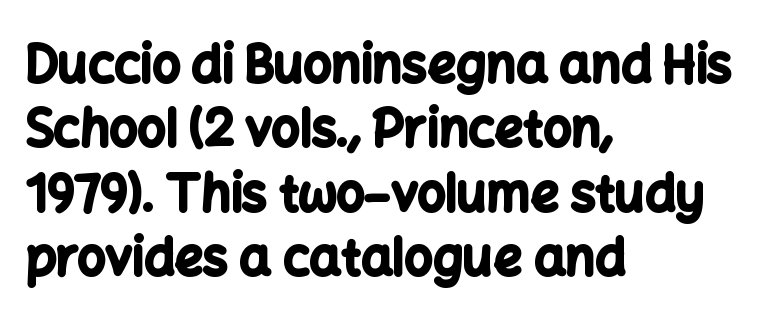
{"serif": "no", "italic": "no", "bold": "yes", "weight": "bold", "width": "normal", "stroke_contrast": "low", "x_height": "medium", "monospaced": "no", "underline": "no", "align": "left", "line_spacing": "normal", "line_spacing_ratio": 1.29, "letter_spacing": "normal", "letter_spacing_em": 0.0, "glyph_px": 50}
